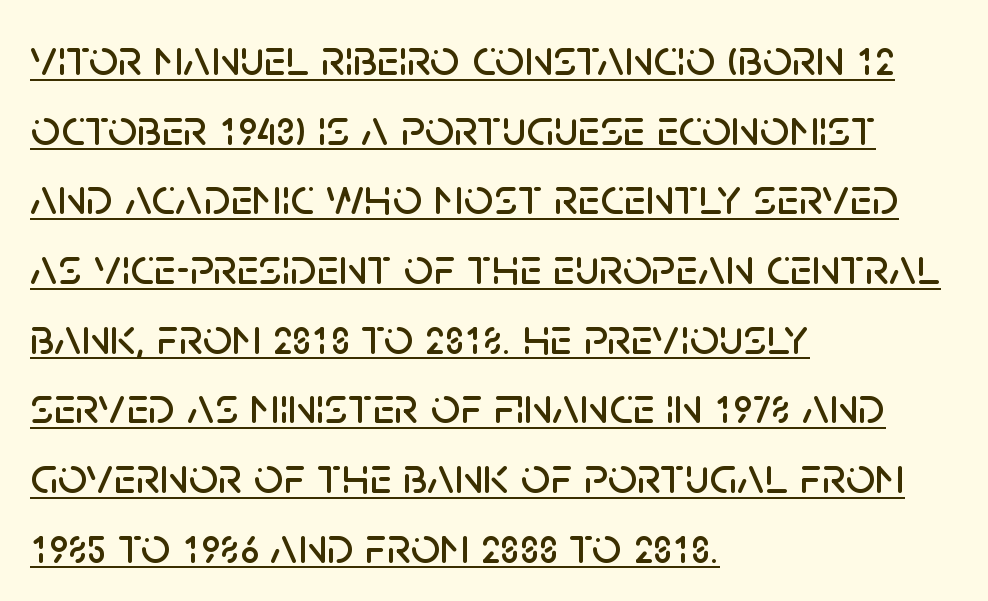
The image shows 52 px sans-serif type, upright; set left-aligned, normal line spacing (1.34x), normal letter spacing, underlined; low stroke contrast and a large x-height.
